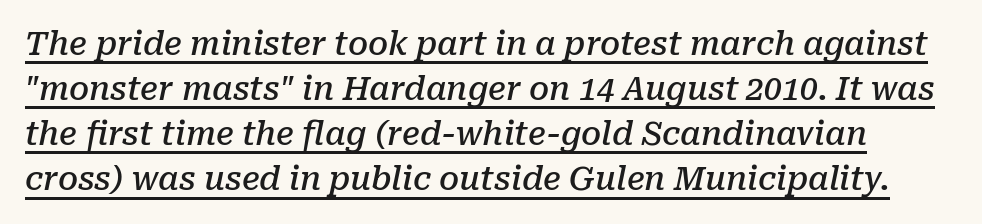
The strokes are fattened partway — semibold, not bold. Looking at the ascenders, they clearly lean. Reading down the column, the eye jumps a familiar distance to each next line. Do the characters align in a grid? No, the font is proportional.
